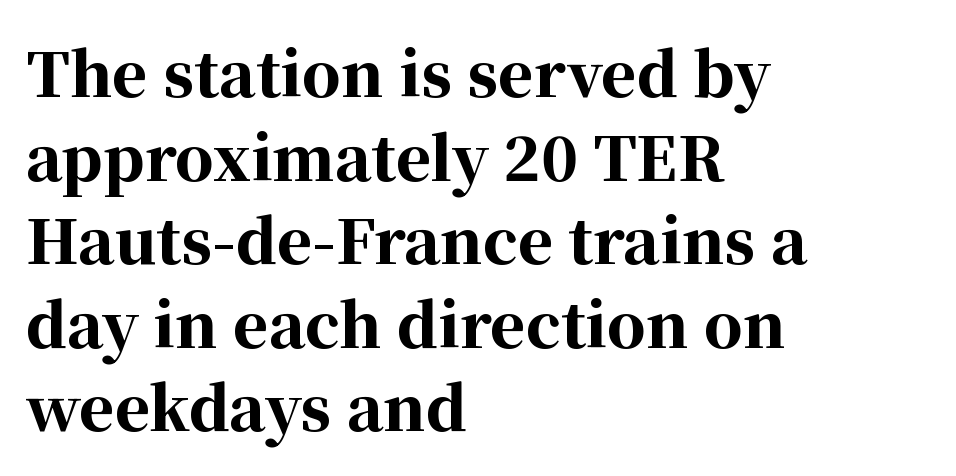
Q: Is the text bold? A: Yes.
Q: Is the text italic (slanted)? A: No, it is upright.
Q: Is the typeface a serif or a sans-serif typeface? A: Serif.
Q: Is the text underlined? A: No.
Q: How is the paragraph aligned? A: Left-aligned.
Q: Is the spacing between letters normal or unusually wide? A: Normal.
Q: Is the spacing between lines tight, normal or loose? A: Normal.
Q: Width (condensed, normal, or wide)? A: Normal.
Q: Stroke contrast? A: High.
Q: x-height? A: Medium.
Q: Monospaced? A: No.
